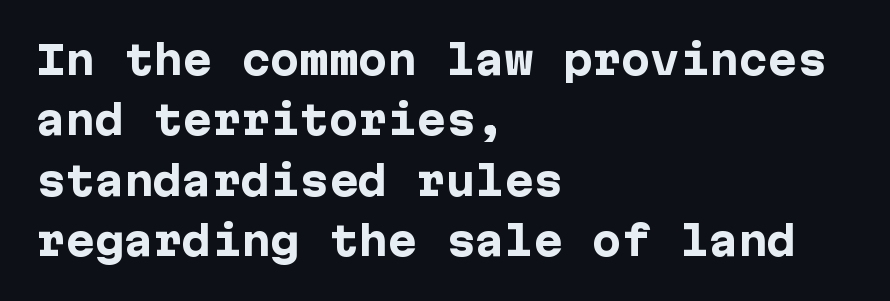
The image shows 39 px heavy sans-serif type, upright; set left-aligned, normal line spacing (1.55x), normal letter spacing, not underlined; low stroke contrast and a medium x-height.
